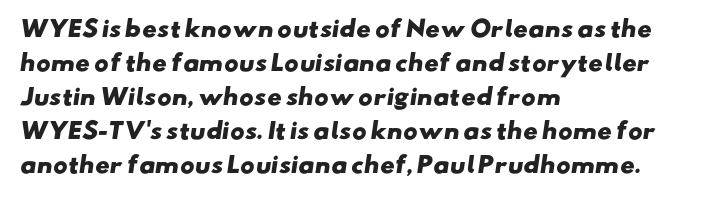
{"bold": "yes", "underline": "no", "align": "left", "line_spacing": "normal", "line_spacing_ratio": 1.55, "letter_spacing": "normal", "letter_spacing_em": 0.0, "glyph_px": 22}
